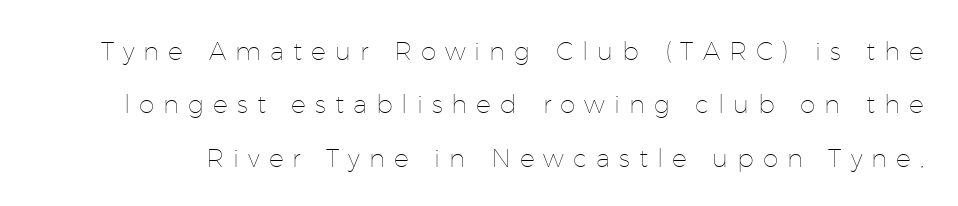
Q: Is the text bold? A: No.
Q: Is the text italic (slanted)? A: No, it is upright.
Q: Is the text underlined? A: No.
Q: Is the spacing between letters normal or unusually wide? A: Unusually wide.
Q: Is the spacing between lines tight, normal or loose? A: Loose.
